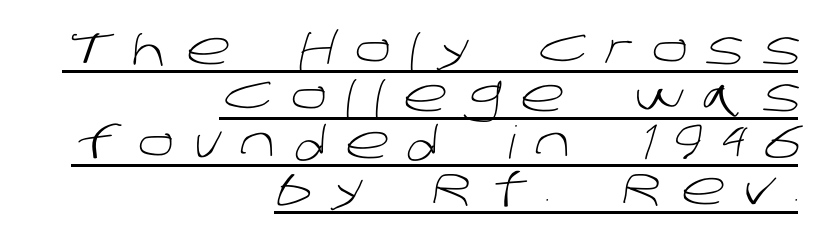
The image shows 45 px light sans-serif type; set right-aligned, tight line spacing (1.04x), unusually wide letter spacing (+0.43 em), underlined; low stroke contrast and a large x-height.
